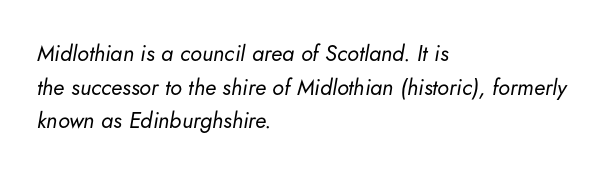
Q: Is the text bold? A: No.
Q: Is the text italic (slanted)? A: Yes, it leans right by about 5 degrees.
Q: Is the text underlined? A: No.
Q: How is the paragraph aligned? A: Left-aligned.
Q: Is the spacing between letters normal or unusually wide? A: Normal.
Q: Is the spacing between lines tight, normal or loose? A: Normal.
